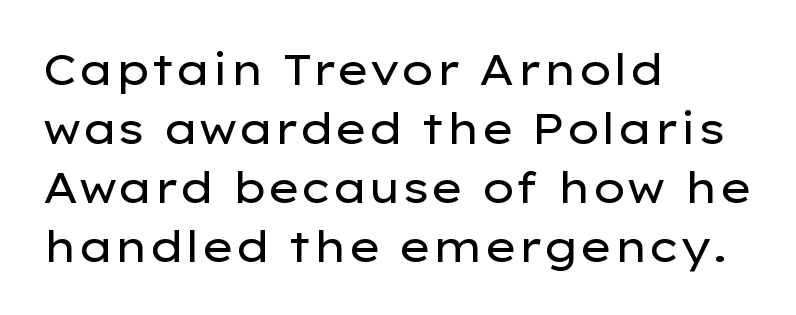
{"serif": "no", "italic": "no", "bold": "no", "weight": "regular", "width": "wide", "stroke_contrast": "low", "x_height": "medium", "monospaced": "no", "underline": "no", "align": "left", "line_spacing": "normal", "line_spacing_ratio": 1.37, "letter_spacing": "normal", "letter_spacing_em": 0.0, "glyph_px": 43}
